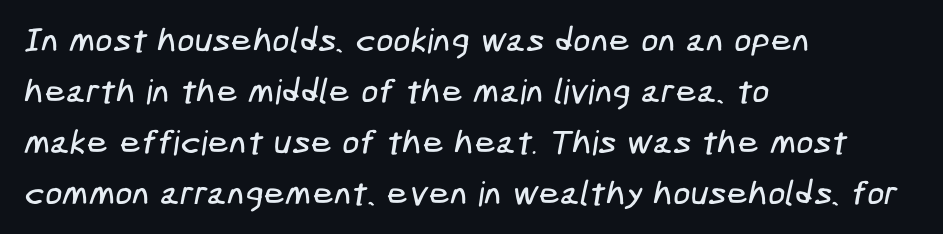
Examine the stroke ends and you'll find no serifs. What stands out about the letter spacing? Nothing — it is the standard amount. The rendering anchors every line to the left-hand side. Rows of type keep a routine distance in the vertical direction. The area under the type is left untouched.
